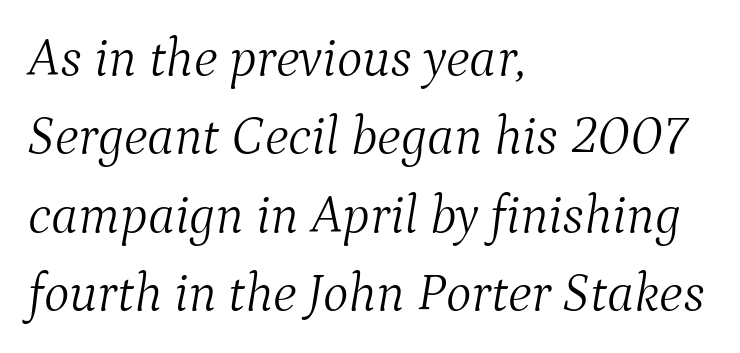
The image shows 54 px light serif type, italic (leaning right); set left-aligned, normal line spacing (1.45x), normal letter spacing, not underlined; medium stroke contrast and a medium x-height.
